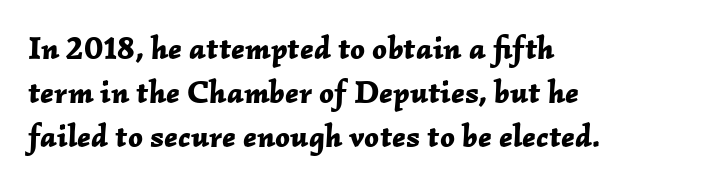
{"italic": "yes", "lean": "right", "slant_degrees": 2, "bold": "yes", "weight": "bold", "width": "normal", "stroke_contrast": "low", "x_height": "medium", "monospaced": "no", "underline": "no", "align": "left", "line_spacing": "normal", "line_spacing_ratio": 1.37, "letter_spacing": "normal", "letter_spacing_em": 0.0, "glyph_px": 32}
